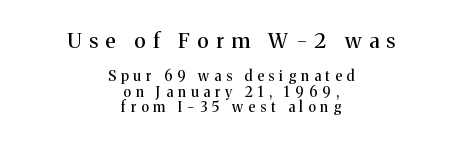
The image shows 21 px text type, upright; set centered, tight line spacing (1.11x), unusually wide letter spacing (+0.36 em), not underlined; the first (top) block is 1.5x larger.
